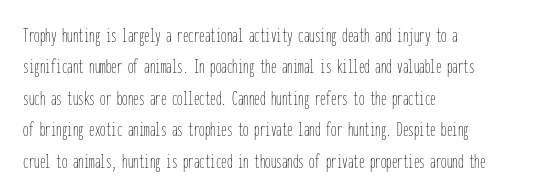
The line-height multiplier appears to be the usual default. The ragged edge is on the right, which tells us the setting is flush left. A typesetter would mark this as roman, not italic. This sample uses plain, unmodified letter spacing. No letter is thick-stroked: the sample isn't bold.
